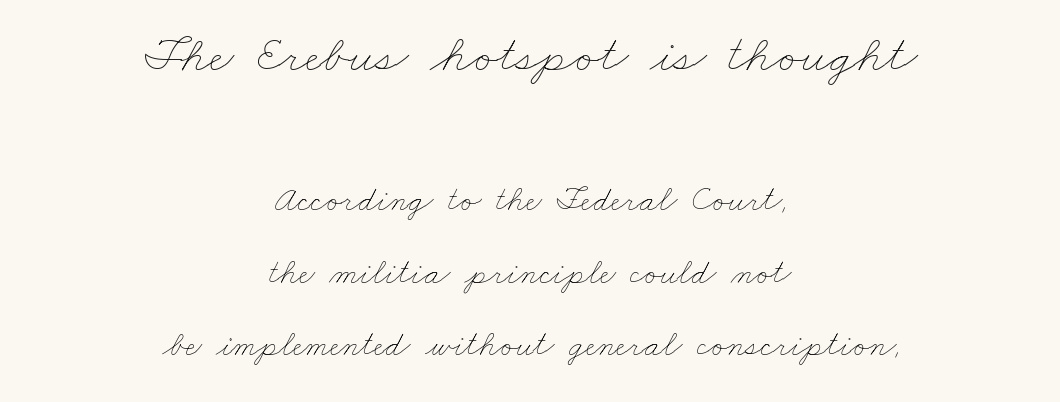
The letters advance in unequal steps, a hallmark of proportional type. The more generous point size was reserved for the upper chunk. The rendering uses a large line-height, opening up the rows. Lines of text with bare space underneath. The letters look calm and open, with moderate or lighter stems. This sample uses plain, unmodified letter spacing.
